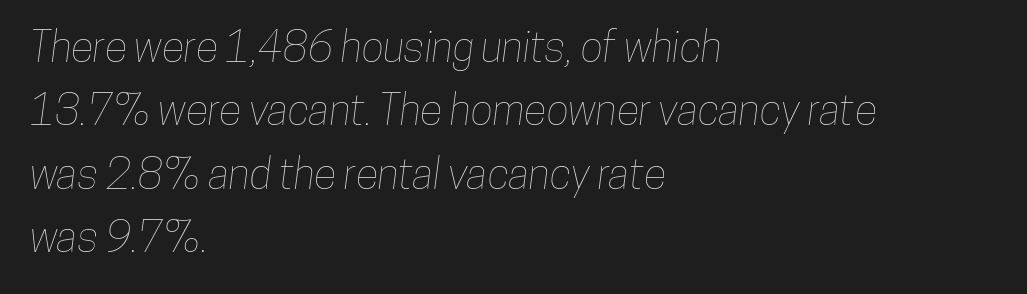
Nothing unusual about the tracking: characters are spaced as the font intends. Left-aligned paragraph, ragged on the right. Character widths vary here, with narrow letters taking less room than wide ones. This rendering features lettering with no underline.
